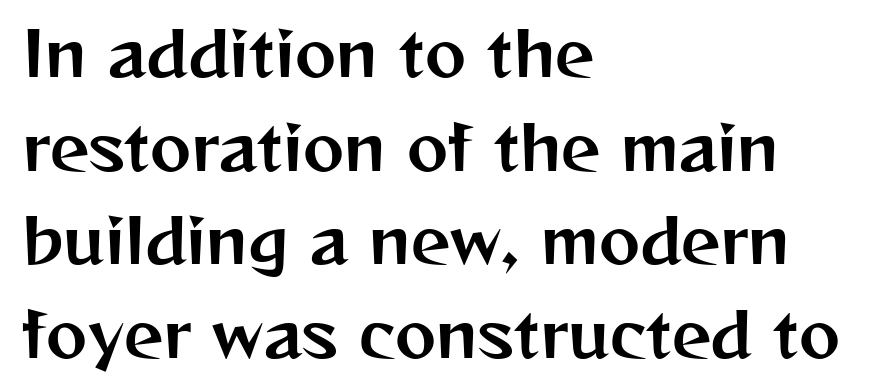
Q: Is the text italic (slanted)? A: No, it is upright.
Q: Is the typeface a serif or a sans-serif typeface? A: Sans-serif.
Q: Is the text underlined? A: No.
Q: How is the paragraph aligned? A: Left-aligned.
Q: Is the spacing between letters normal or unusually wide? A: Normal.
Q: Is the spacing between lines tight, normal or loose? A: Normal.
Q: Width (condensed, normal, or wide)? A: Normal.
Q: Stroke contrast? A: Medium.
Q: x-height? A: Medium.
Q: Monospaced? A: No.
